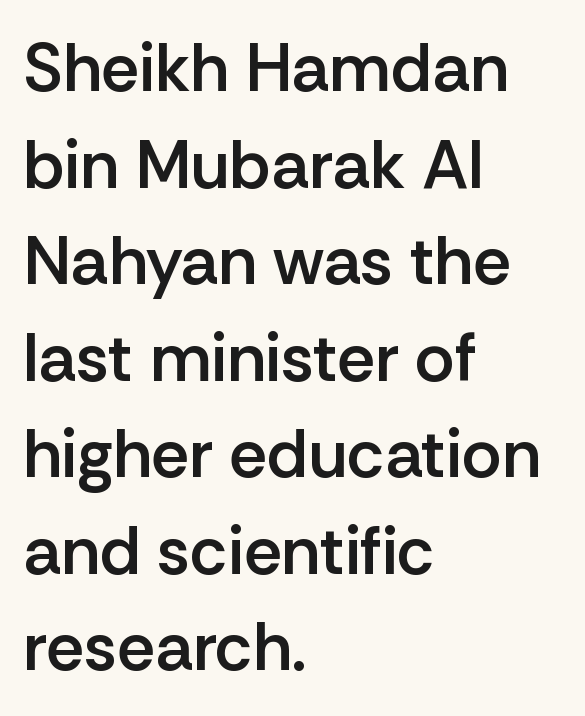
The image shows 68 px semibold sans-serif type, upright; set left-aligned, normal line spacing (1.42x), normal letter spacing, not underlined; low stroke contrast and a medium x-height.
